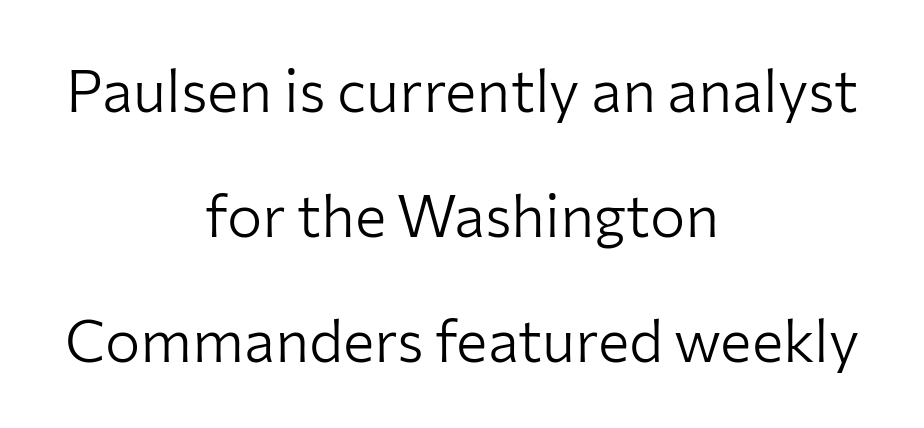
Anything drawn beneath the words? Only blank space. The passage is arranged like a title page — every line centered. No extra ink here — the face is not bold. The rendering uses natural spacing where letterforms have individual widths. The typeface chosen for these lines omits serifs. What stands out about the letter spacing? Nothing — it is the standard amount.
